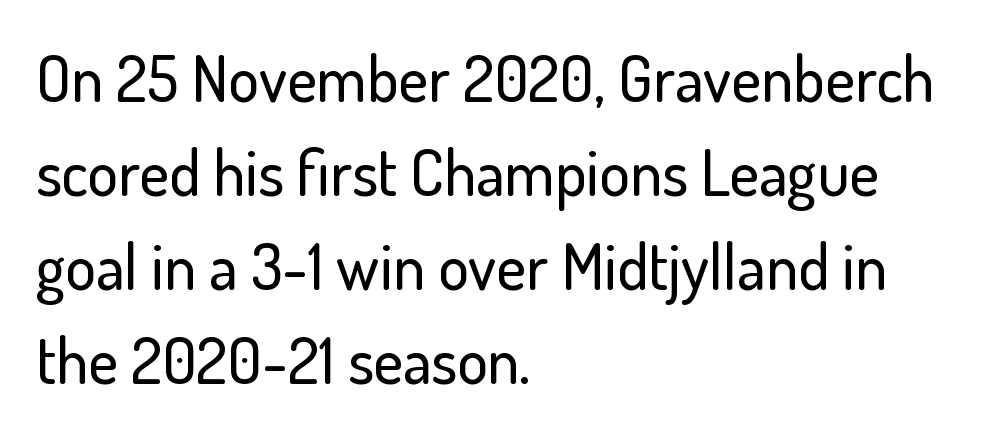
Q: Is the text italic (slanted)? A: No, it is upright.
Q: Is the typeface a serif or a sans-serif typeface? A: Sans-serif.
Q: Is the text underlined? A: No.
Q: How is the paragraph aligned? A: Left-aligned.
Q: Is the spacing between letters normal or unusually wide? A: Normal.
Q: Is the spacing between lines tight, normal or loose? A: Normal.
Q: Width (condensed, normal, or wide)? A: Normal.
Q: Stroke contrast? A: Low.
Q: x-height? A: Small.
Q: Monospaced? A: No.
